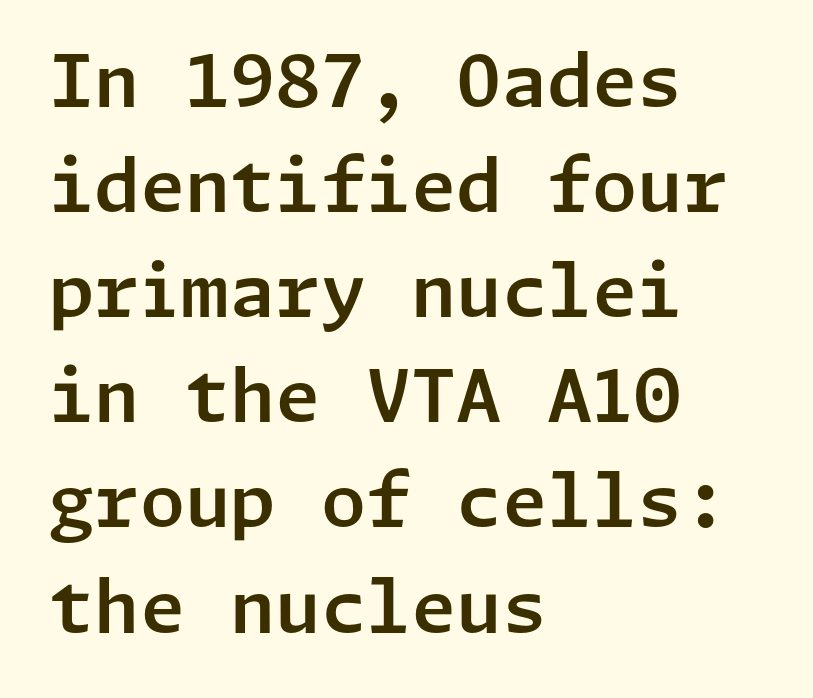
{"serif": "no", "italic": "no", "width": "normal", "stroke_contrast": "low", "x_height": "medium", "underline": "no", "align": "left", "line_spacing": "normal", "line_spacing_ratio": 1.44, "letter_spacing": "normal", "letter_spacing_em": 0.0, "glyph_px": 73}
